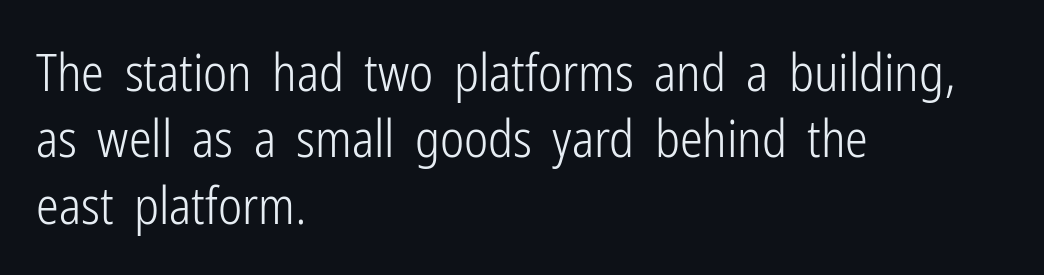
Q: Is the text bold? A: No.
Q: Is the text italic (slanted)? A: No, it is upright.
Q: Is the typeface a serif or a sans-serif typeface? A: Sans-serif.
Q: Is the text underlined? A: No.
Q: How is the paragraph aligned? A: Left-aligned.
Q: Is the spacing between letters normal or unusually wide? A: Normal.
Q: Is the spacing between lines tight, normal or loose? A: Normal.
Q: Width (condensed, normal, or wide)? A: Condensed.
Q: Stroke contrast? A: Low.
Q: x-height? A: Medium.
Q: Monospaced? A: No.
